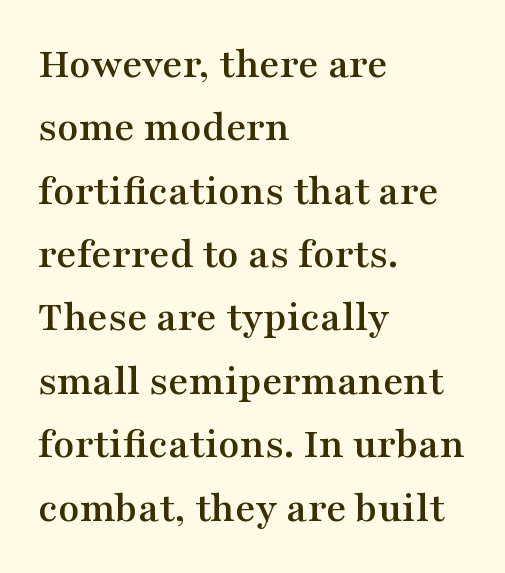
The image shows 44 px wide serif type, upright; set left-aligned, normal line spacing (1.44x), normal letter spacing, not underlined; medium stroke contrast and a medium x-height.
